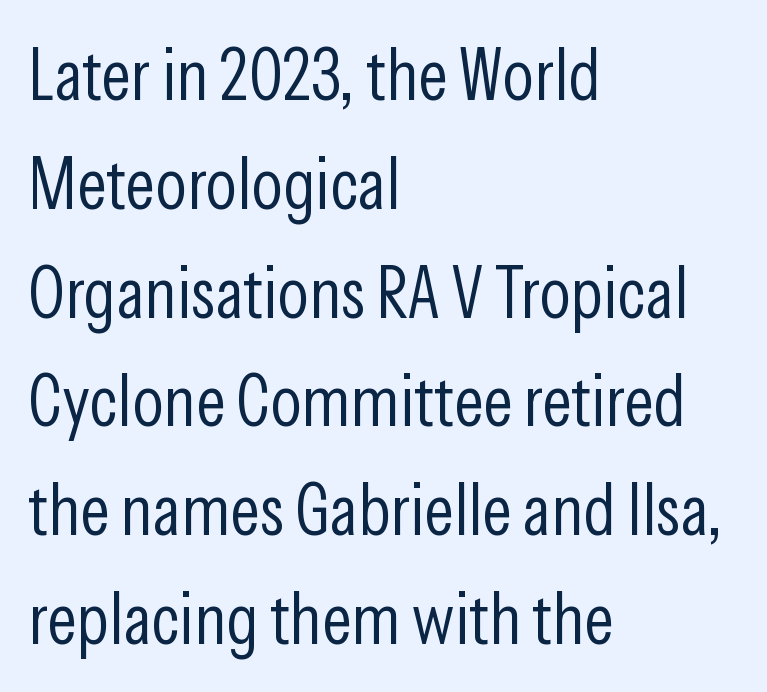
Q: Is the text bold? A: No.
Q: Is the text italic (slanted)? A: No, it is upright.
Q: Is the typeface a serif or a sans-serif typeface? A: Sans-serif.
Q: Is the text underlined? A: No.
Q: How is the paragraph aligned? A: Left-aligned.
Q: Is the spacing between letters normal or unusually wide? A: Normal.
Q: Is the spacing between lines tight, normal or loose? A: Normal.
Q: Width (condensed, normal, or wide)? A: Condensed.
Q: Stroke contrast? A: Low.
Q: x-height? A: Medium.
Q: Monospaced? A: No.
